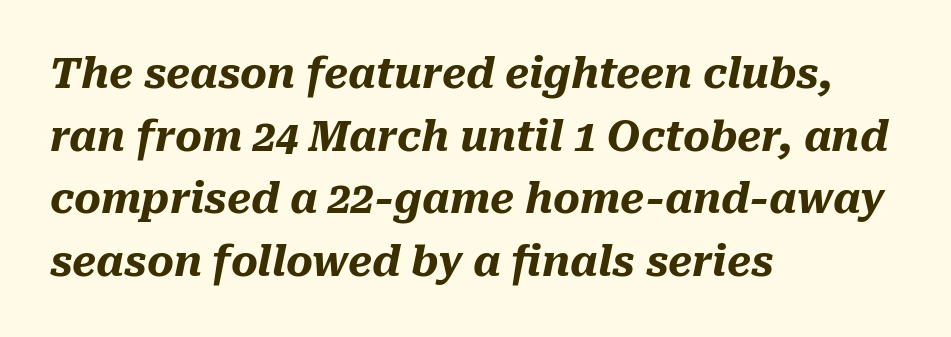
The image shows 41 px heavy type, italic (leaning right); set left-aligned, normal line spacing (1.53x), normal letter spacing, not underlined; medium stroke contrast and a medium x-height.
